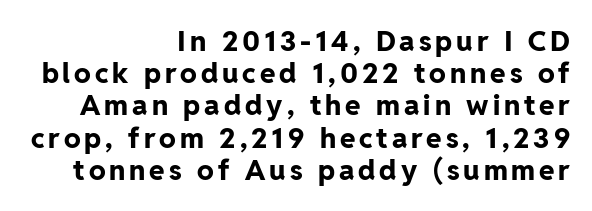
{"serif": "no", "italic": "no", "bold": "yes", "weight": "bold", "width": "normal", "stroke_contrast": "low", "x_height": "medium", "monospaced": "no", "underline": "no", "align": "right", "line_spacing": "tight", "line_spacing_ratio": 1.15, "glyph_px": 28}
